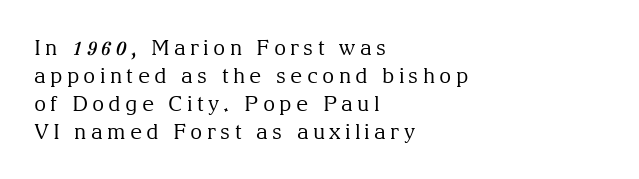
Caption: face not bold, strokes unweighted. Typeset ragged right — the left edge is the straight one. How would I describe the line gaps? Plain and ordinary. Upright lettering throughout. Lines of text with bare space underneath.
